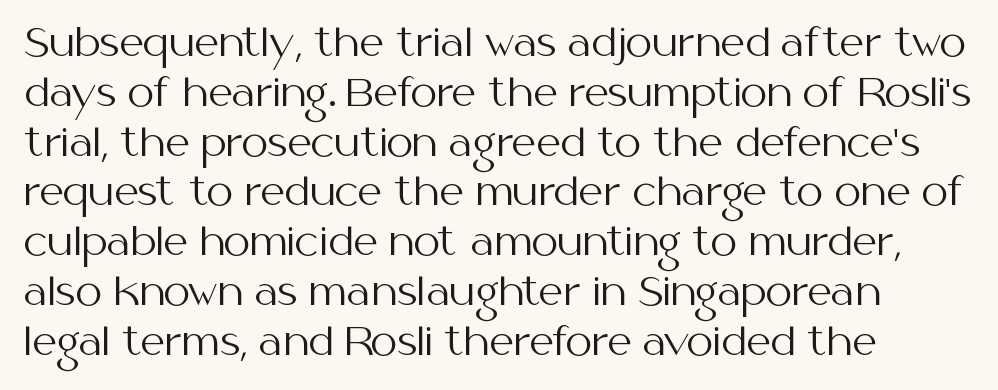
Nope, no serifs anywhere on these letters. One-word summary of the alignment: left. Underline: absent. This sample uses an upright cut, with every glyph sitting square on the baseline. Reading down the column, the eye jumps a familiar distance to each next line.
